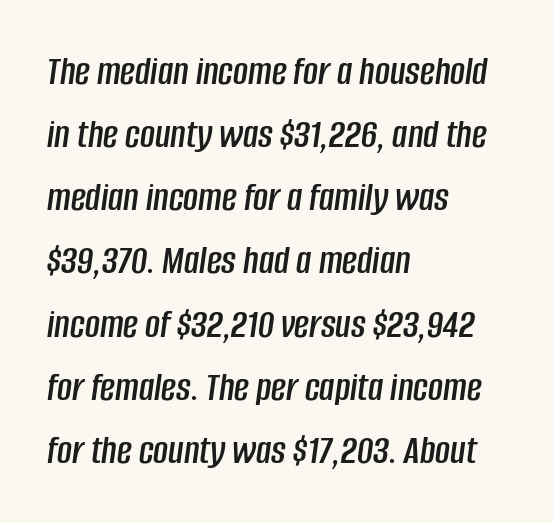
{"italic": "yes", "lean": "right", "slant_degrees": 8, "width": "condensed", "stroke_contrast": "low", "x_height": "large", "monospaced": "no", "underline": "no", "align": "left", "line_spacing": "normal", "line_spacing_ratio": 1.54, "letter_spacing": "normal", "letter_spacing_em": 0.0, "glyph_px": 41}
